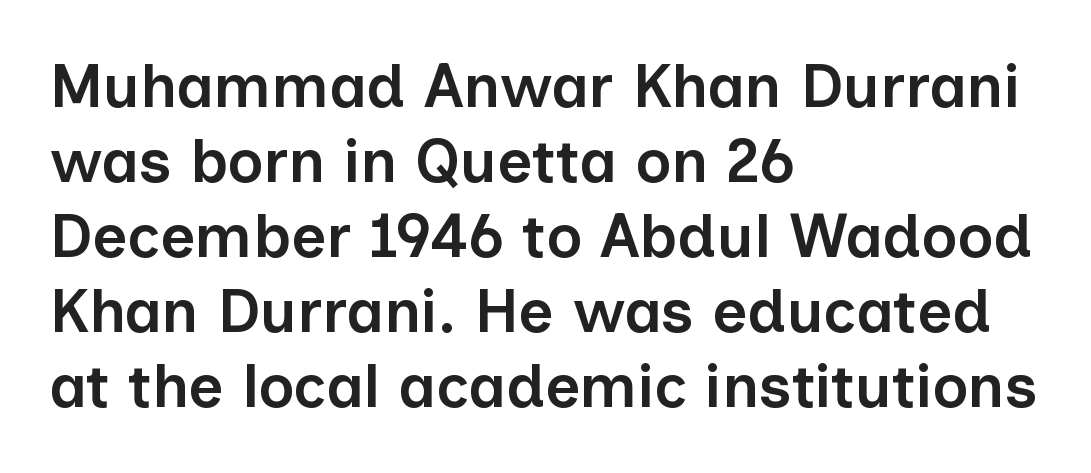
This is sans-serif lettering, the kind often seen on screens and signage. Type without underlining. The rendering keeps characters at their native spacing. This sample has the flowing, uneven cadence of proportional lettering. The strokes are fattened partway — semibold, not bold.
